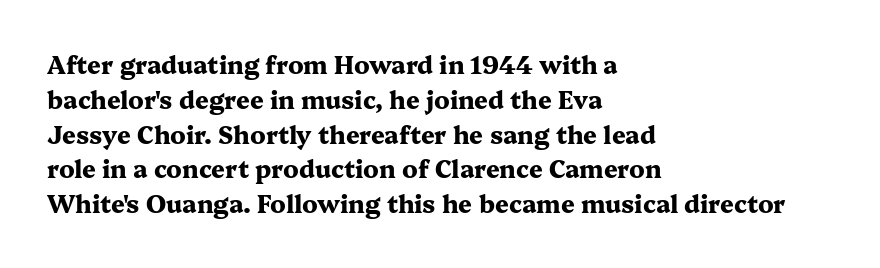
Q: Is the text bold? A: Yes.
Q: Is the text italic (slanted)? A: No, it is upright.
Q: Is the text underlined? A: No.
Q: How is the paragraph aligned? A: Left-aligned.
Q: Is the spacing between letters normal or unusually wide? A: Normal.
Q: Is the spacing between lines tight, normal or loose? A: Normal.
